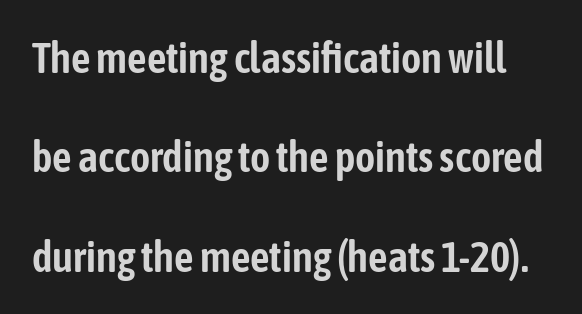
This block would shrink considerably if given ordinary leading; it's expanded now. You can tell from the bare stems that sans-serif type was used. Quick note: not italic, upright. Here the designer chose a conventional face with non-uniform glyph widths. Check under the words: just untouched page.
